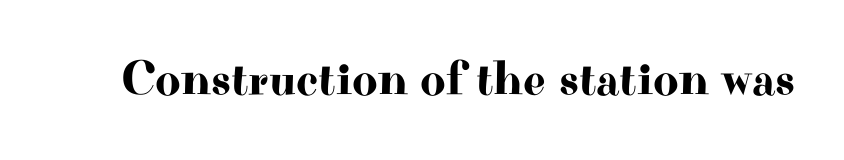
{"serif": "yes", "italic": "no", "width": "wide", "stroke_contrast": "high", "x_height": "small", "monospaced": "no", "underline": "no", "letter_spacing": "normal", "letter_spacing_em": 0.0, "glyph_px": 49}
